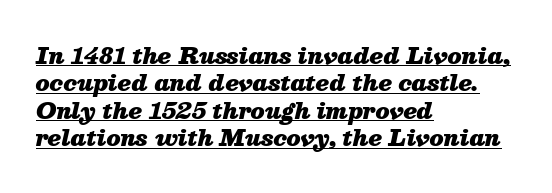
{"italic": "yes", "lean": "right", "slant_degrees": 13, "bold": "yes", "underline": "yes", "align": "left", "line_spacing": "normal", "line_spacing_ratio": 1.25, "letter_spacing": "normal", "letter_spacing_em": 0.0, "glyph_px": 22}
